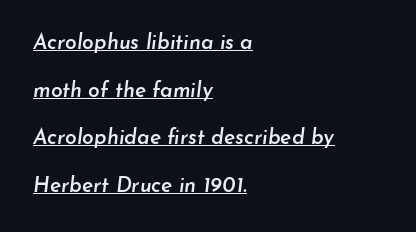
The image shows 21 px text type, italic (leaning right); set left-aligned, loose line spacing (2.27x), normal letter spacing, underlined.
